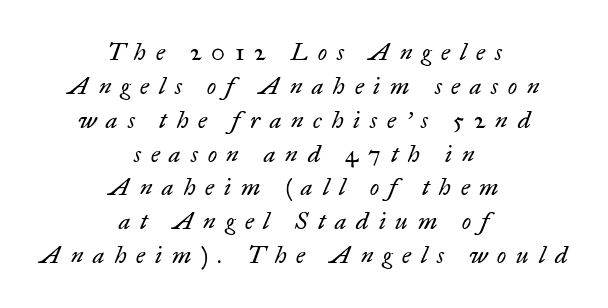
Q: Is the text bold? A: No.
Q: Is the text italic (slanted)? A: Yes, it leans right by about 17 degrees.
Q: Is the text underlined? A: No.
Q: How is the paragraph aligned? A: Centered.
Q: Is the spacing between letters normal or unusually wide? A: Unusually wide.
Q: Is the spacing between lines tight, normal or loose? A: Normal.
